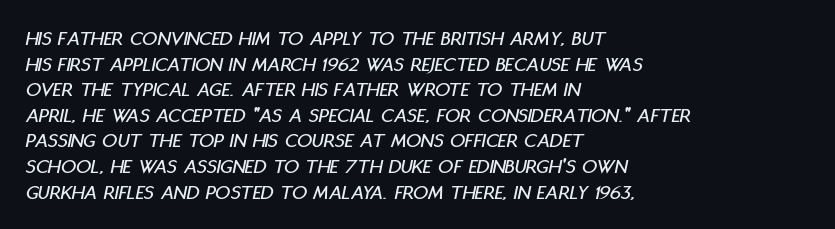
The image shows 21 px text type, italic (leaning right); set left-aligned, line spacing 1.22x, normal letter spacing, not underlined.
